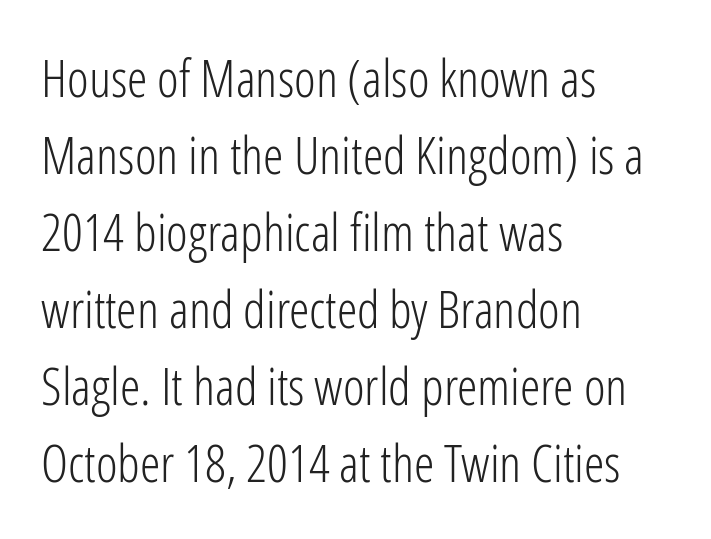
{"serif": "no", "italic": "no", "bold": "no", "weight": "light", "width": "condensed", "stroke_contrast": "low", "x_height": "medium", "monospaced": "no", "underline": "no", "align": "left", "line_spacing": "normal", "line_spacing_ratio": 1.48, "letter_spacing": "normal", "letter_spacing_em": 0.0, "glyph_px": 52}
